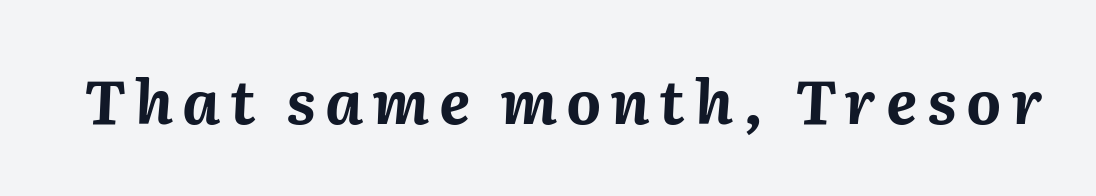
The image shows 60 px bold type, italic (leaning right); set not underlined; medium stroke contrast and a medium x-height.
